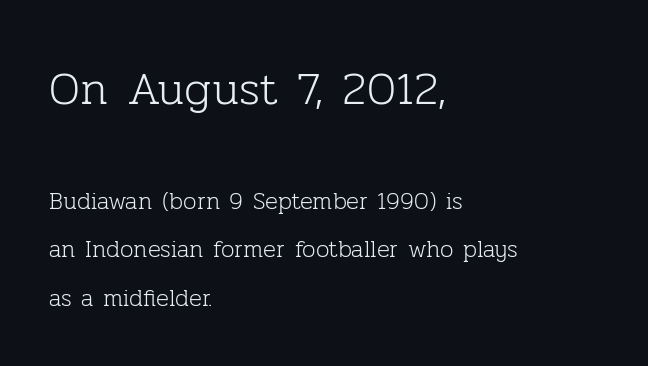
The strokes carry an ordinary text weight at most. Block one is the big one; block two sits smaller underneath. A roman cut, with each character standing at attention. The tracking reads as untouched default to a designer's eye.
